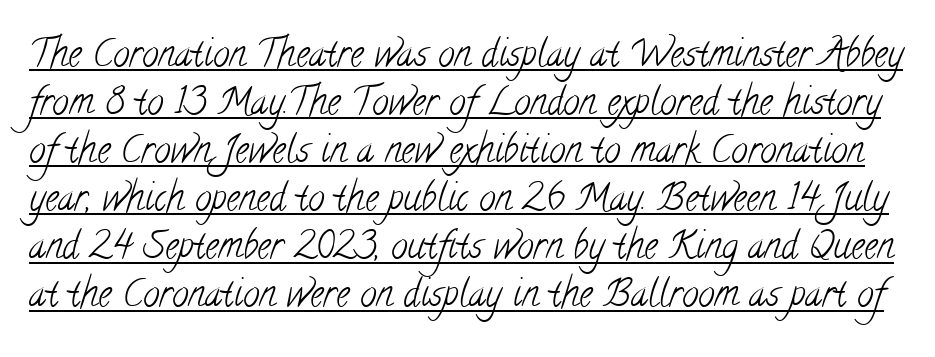
{"bold": "no", "weight": "light", "width": "condensed", "stroke_contrast": "low", "x_height": "small", "monospaced": "no", "underline": "yes", "line_spacing": "normal", "line_spacing_ratio": 1.3, "letter_spacing": "normal", "letter_spacing_em": 0.0, "glyph_px": 37}
